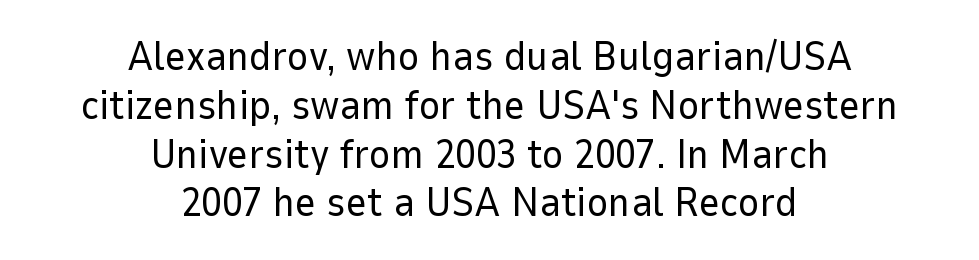
The image shows 41 px regular-weight sans-serif type, upright; set centered, line spacing 1.19x, normal letter spacing, not underlined; low stroke contrast and a medium x-height.
